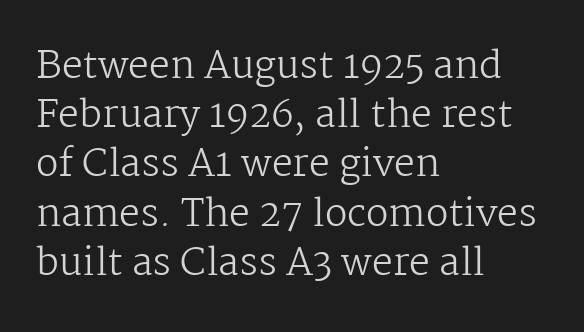
The specimen omits any rule beneath the text block's lines. Each letter keeps its own natural width here, so spacing adapts to shape. Every character sits straight up, as roman type does. Weight class: somewhere from thin through regular. Nobody touched the tracking dial on this one. If you measured baseline to baseline, you'd find a middling distance.
